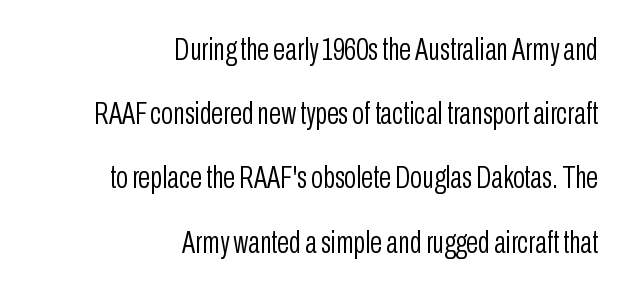
Q: Is the text bold? A: No.
Q: Is the text italic (slanted)? A: No, it is upright.
Q: Is the typeface a serif or a sans-serif typeface? A: Sans-serif.
Q: Is the text underlined? A: No.
Q: How is the paragraph aligned? A: Right-aligned.
Q: Is the spacing between letters normal or unusually wide? A: Normal.
Q: Is the spacing between lines tight, normal or loose? A: Loose.
Q: Width (condensed, normal, or wide)? A: Condensed.
Q: Stroke contrast? A: Low.
Q: x-height? A: Medium.
Q: Monospaced? A: No.
